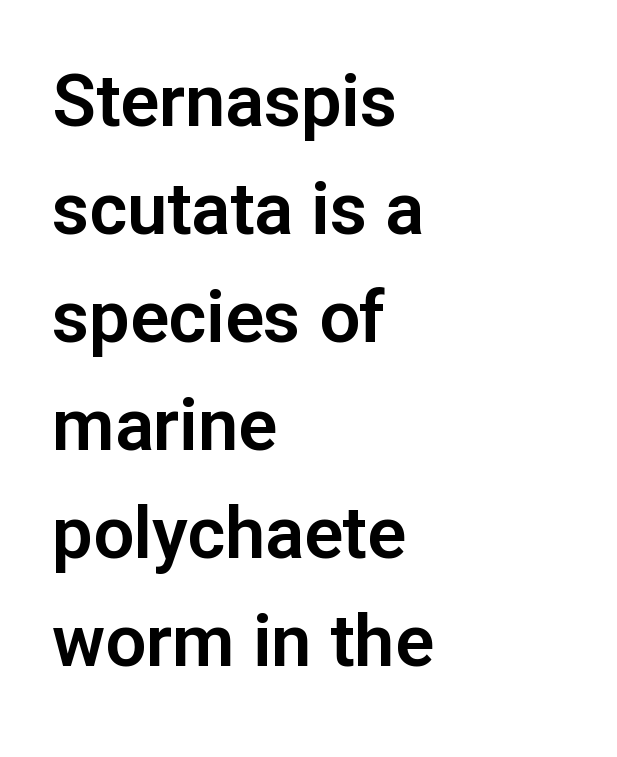
The image shows 72 px sans-serif type, upright; set left-aligned, normal line spacing (1.5x), normal letter spacing, not underlined; low stroke contrast and a medium x-height.
